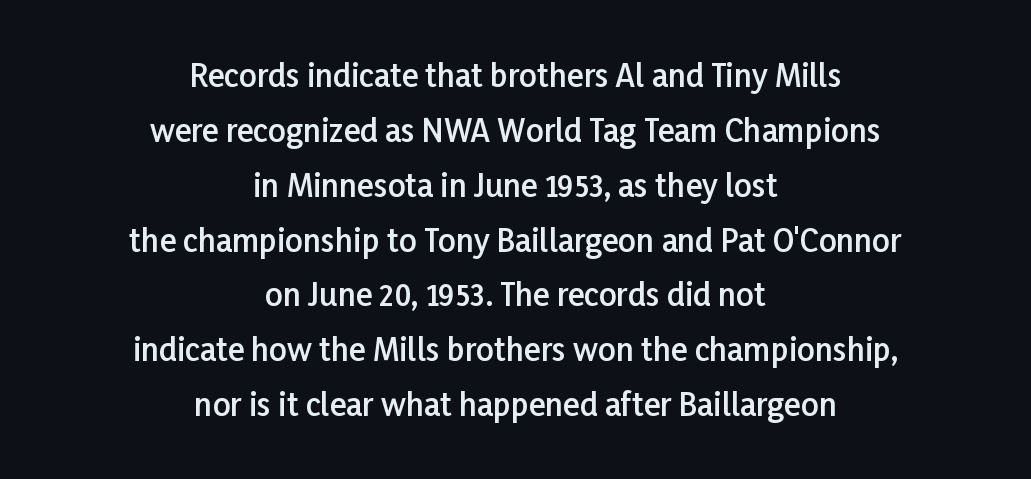
The image shows 31 px semibold sans-serif type, upright; set centered, line spacing 1.77x, normal letter spacing, not underlined; low stroke contrast and a medium x-height.
